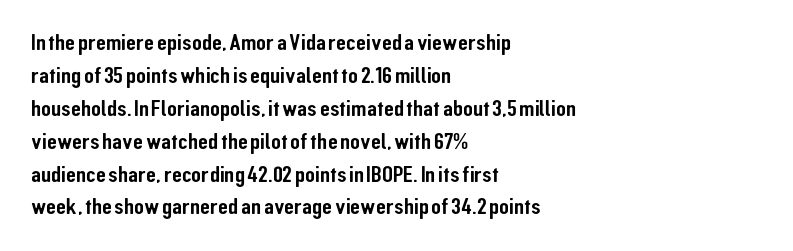
The image shows 23 px text type, upright; set left-aligned, normal line spacing (1.43x), normal letter spacing, not underlined.
